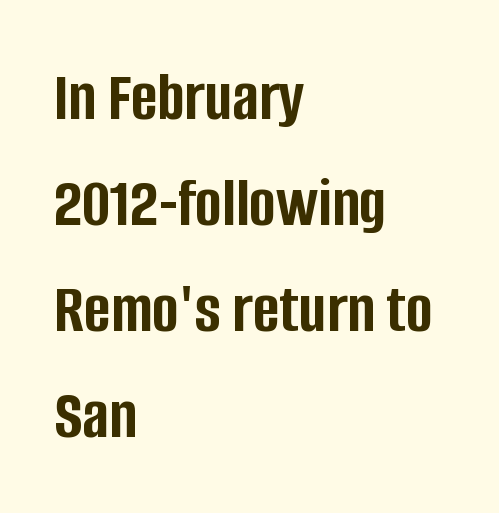
Q: Is the text bold? A: Yes.
Q: Is the text italic (slanted)? A: No, it is upright.
Q: Is the typeface a serif or a sans-serif typeface? A: Sans-serif.
Q: Is the text underlined? A: No.
Q: How is the paragraph aligned? A: Left-aligned.
Q: Is the spacing between letters normal or unusually wide? A: Normal.
Q: Is the spacing between lines tight, normal or loose? A: Normal.
Q: Width (condensed, normal, or wide)? A: Condensed.
Q: Stroke contrast? A: Low.
Q: x-height? A: Large.
Q: Monospaced? A: No.
